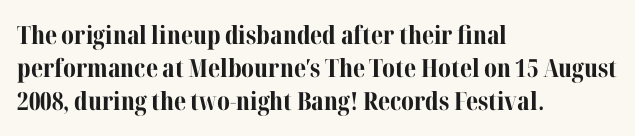
One-word summary of the alignment: left. Compared with an ordinary text face, these strokes are far heavier — a full bold. Interline gaps are of average width in this sample. Letter spacing: default. The baseline area is clear. The letters stand upright; this is a roman face.
